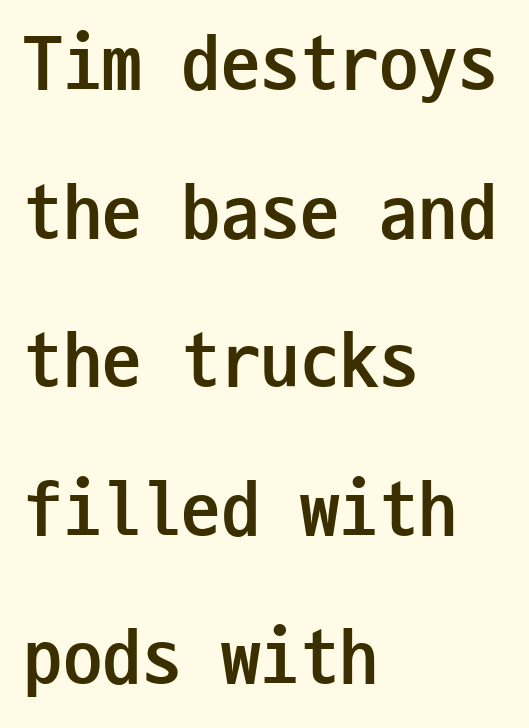
The image shows 79 px semibold, condensed sans-serif type, upright, monospaced; set left-aligned, line spacing 1.88x, normal letter spacing, not underlined; low stroke contrast and a medium x-height.
